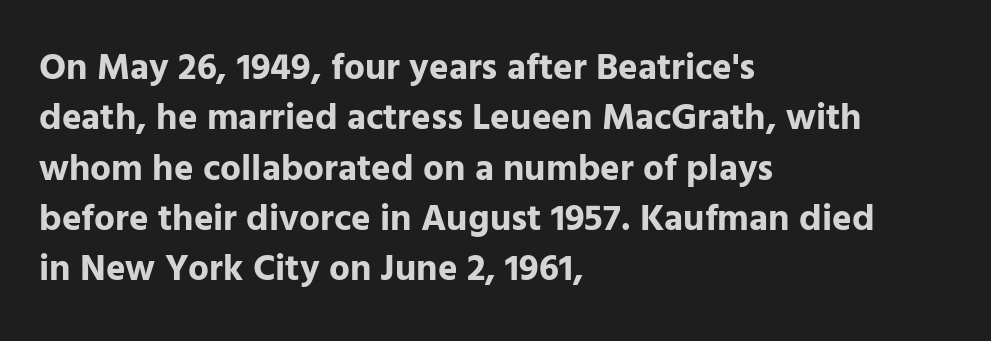
Designer's note — italics off, roman on. Leading matches the norm, producing a regular column. Students, this is bold: see how much ink each stroke carries. Character widths vary here, with narrow letters taking less room than wide ones. The passage is arranged the way most books set body copy — flush left. Nope, no serifs anywhere on these letters.
